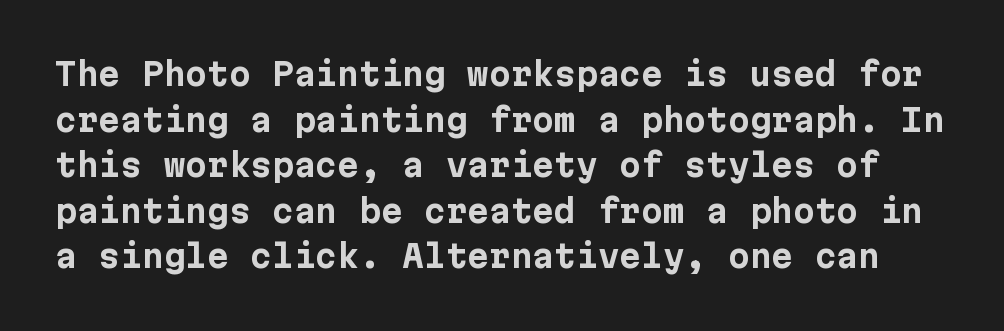
The image shows 31 px bold sans-serif type, upright; set normal line spacing (1.47x), normal letter spacing, not underlined; low stroke contrast and a medium x-height.
